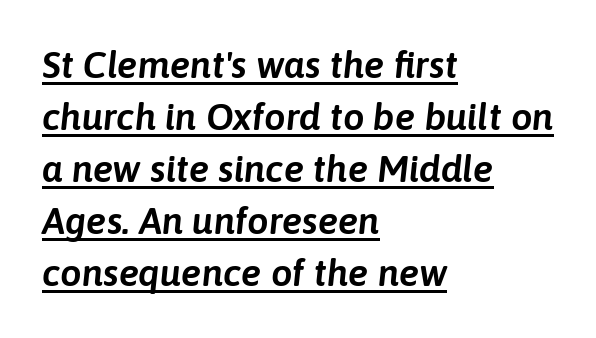
Q: Is the text italic (slanted)? A: Yes, it leans right by about 6 degrees.
Q: Is the text underlined? A: Yes.
Q: How is the paragraph aligned? A: Left-aligned.
Q: Is the spacing between letters normal or unusually wide? A: Normal.
Q: Is the spacing between lines tight, normal or loose? A: Normal.
Q: Width (condensed, normal, or wide)? A: Normal.
Q: Stroke contrast? A: Low.
Q: x-height? A: Medium.
Q: Monospaced? A: No.
